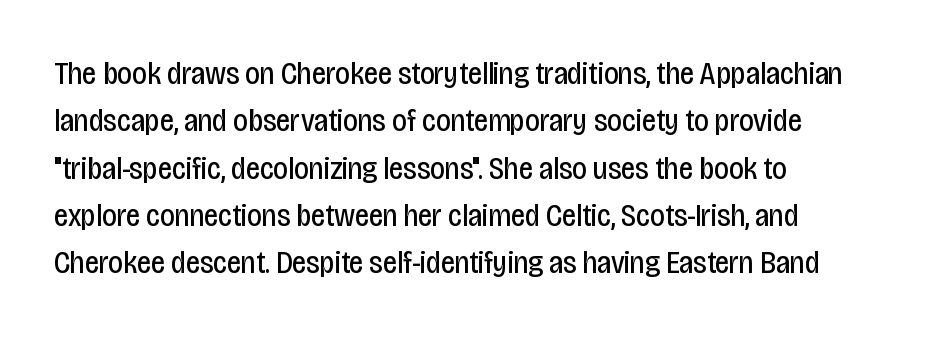
Q: Is the text bold? A: No.
Q: Is the text italic (slanted)? A: No, it is upright.
Q: Is the typeface a serif or a sans-serif typeface? A: Sans-serif.
Q: Is the text underlined? A: No.
Q: How is the paragraph aligned? A: Left-aligned.
Q: Is the spacing between letters normal or unusually wide? A: Normal.
Q: Is the spacing between lines tight, normal or loose? A: Normal.
Q: Width (condensed, normal, or wide)? A: Condensed.
Q: Stroke contrast? A: Low.
Q: x-height? A: Large.
Q: Monospaced? A: No.
